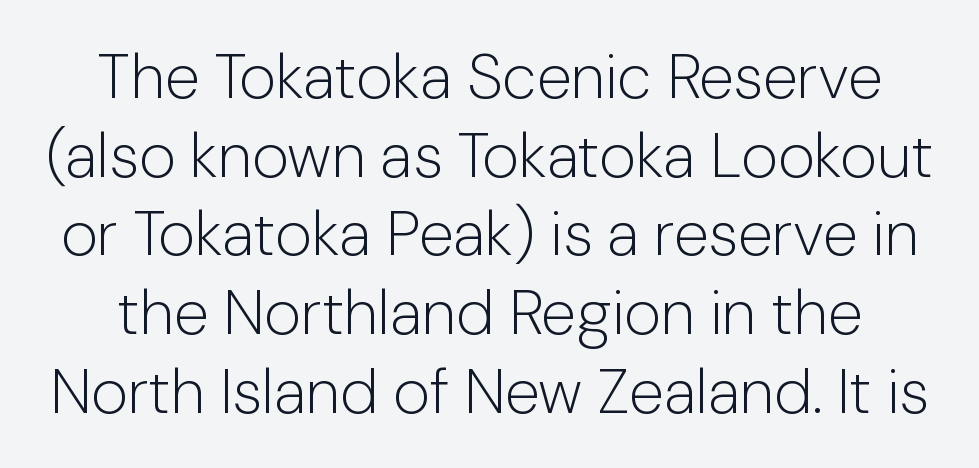
Words appear dense and cohesive because spacing is normal. This sample has the flowing, uneven cadence of proportional lettering. Lines of text with bare space underneath. Note: no serifs on the glyphs. Is there any slant? The stems are plumb.
